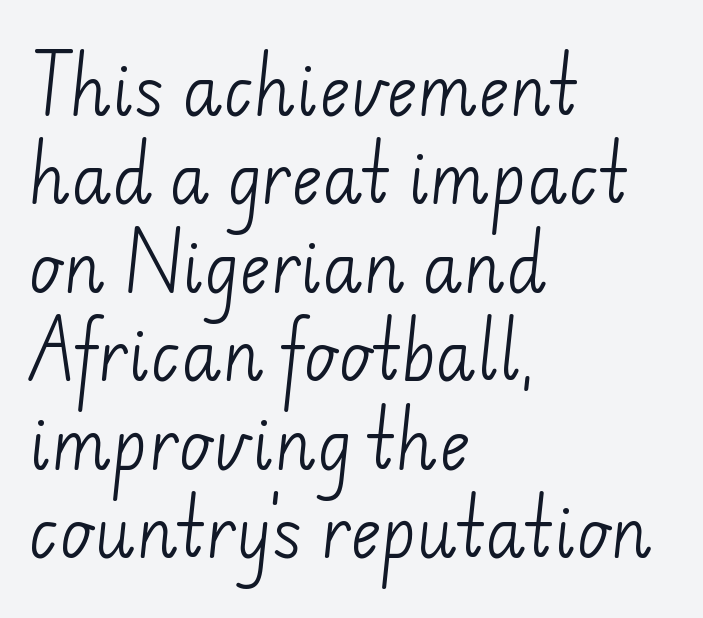
Q: Is the text bold? A: No.
Q: Is the typeface a serif or a sans-serif typeface? A: Sans-serif.
Q: Is the text underlined? A: No.
Q: How is the paragraph aligned? A: Left-aligned.
Q: Is the spacing between letters normal or unusually wide? A: Normal.
Q: Is the spacing between lines tight, normal or loose? A: Normal.
Q: Width (condensed, normal, or wide)? A: Normal.
Q: Stroke contrast? A: Low.
Q: x-height? A: Small.
Q: Monospaced? A: No.
